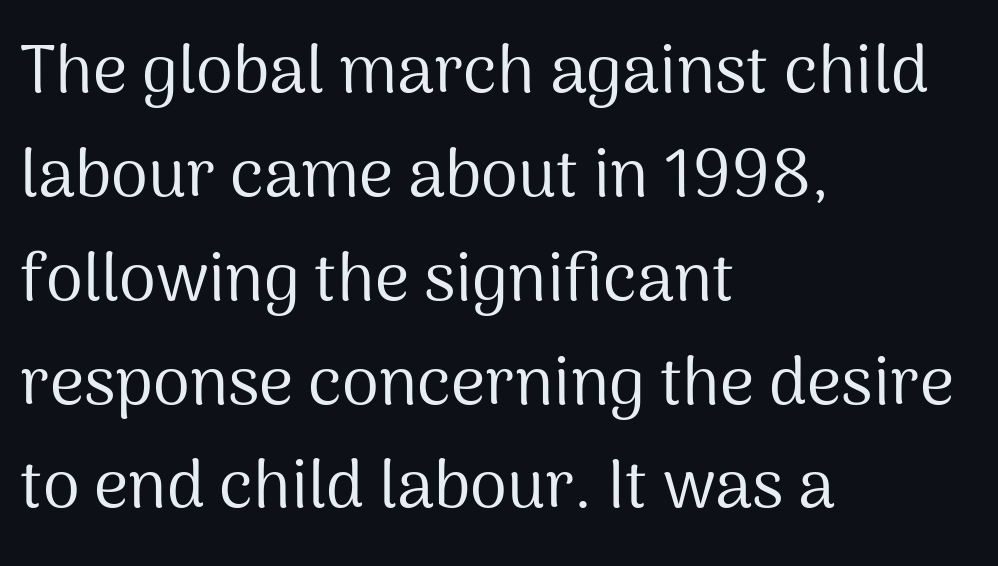
{"serif": "no", "italic": "no", "bold": "no", "weight": "regular", "width": "normal", "stroke_contrast": "medium", "x_height": "medium", "monospaced": "no", "underline": "no", "align": "left", "line_spacing": "normal", "line_spacing_ratio": 1.55, "letter_spacing": "normal", "letter_spacing_em": 0.0, "glyph_px": 67}
